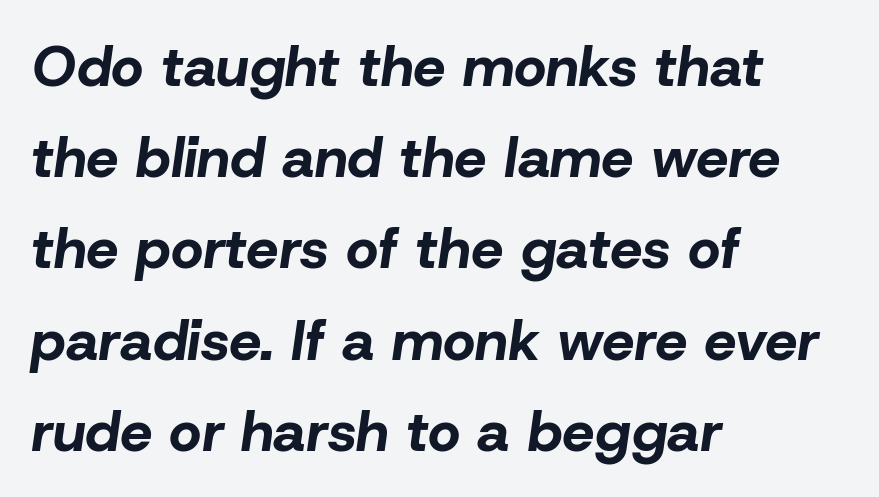
Q: Is the text bold? A: Yes.
Q: Is the text italic (slanted)? A: Yes, it leans right by about 8 degrees.
Q: Is the text underlined? A: No.
Q: How is the paragraph aligned? A: Left-aligned.
Q: Is the spacing between letters normal or unusually wide? A: Normal.
Q: Is the spacing between lines tight, normal or loose? A: Normal.
Q: Width (condensed, normal, or wide)? A: Normal.
Q: Stroke contrast? A: Low.
Q: x-height? A: Medium.
Q: Monospaced? A: No.
